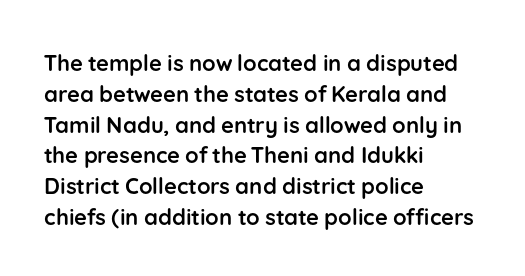
{"italic": "no", "bold": "yes", "underline": "no", "align": "left", "line_spacing": "normal", "line_spacing_ratio": 1.4, "letter_spacing": "normal", "letter_spacing_em": 0.0, "glyph_px": 22}
